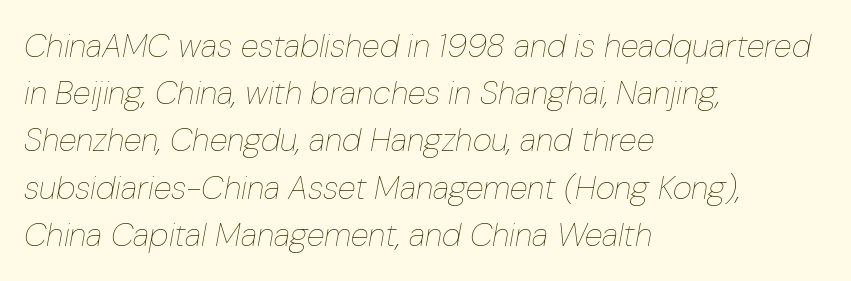
The image shows 33 px thin, condensed type, italic (leaning right); set left-aligned, normal line spacing (1.43x), normal letter spacing, not underlined; low stroke contrast and a medium x-height.
